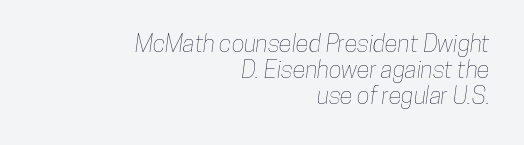
The compositor pushed each line to the right boundary. The tracking reads as untouched default to a designer's eye. Glance below the letters and you will spot only blank space. The block of text is dense from top to bottom, with scant space between rows.
